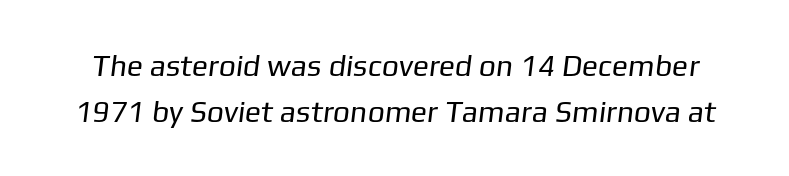
Q: Is the text bold? A: No.
Q: Is the typeface a serif or a sans-serif typeface? A: Sans-serif.
Q: Is the text underlined? A: No.
Q: Is the spacing between letters normal or unusually wide? A: Normal.
Q: Is the spacing between lines tight, normal or loose? A: Normal.
Q: Width (condensed, normal, or wide)? A: Normal.
Q: Stroke contrast? A: Low.
Q: x-height? A: Medium.
Q: Monospaced? A: No.
